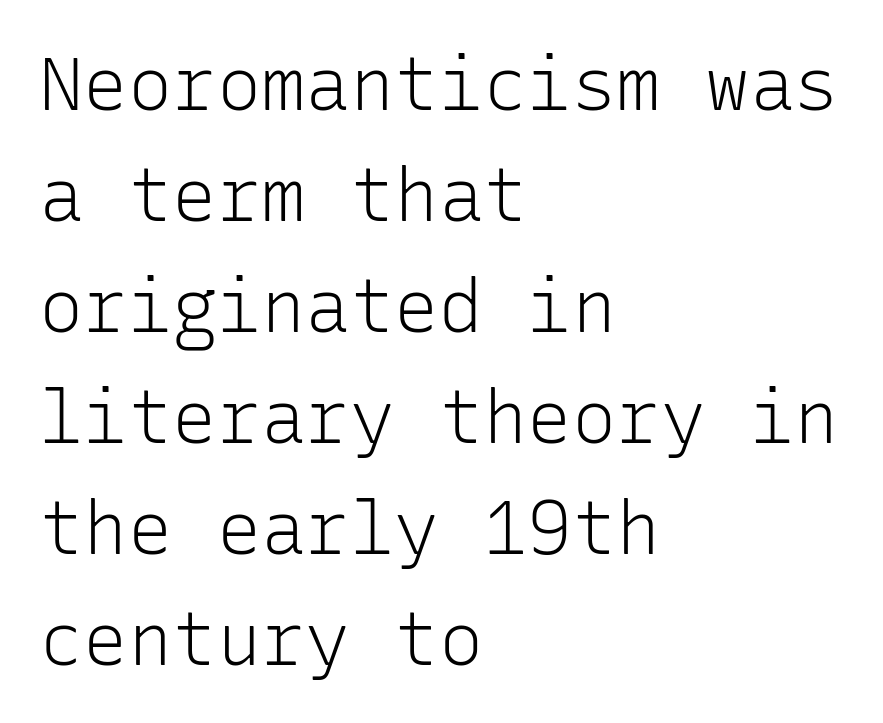
Quick note: not italic, upright. No word sits above an underline. The rendering anchors every line to the left-hand side. The type is set solid horizontally, with unmodified tracking. Is this a fixed-width face? Yes — each glyph sits in an identical cell.
